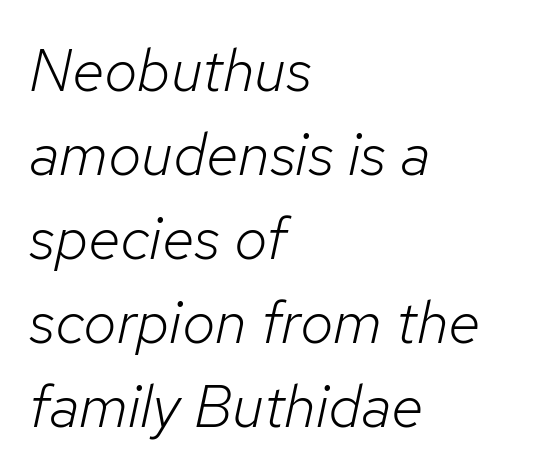
The image shows 60 px light type, italic (leaning right); set left-aligned, normal line spacing (1.4x), normal letter spacing, not underlined; low stroke contrast and a medium x-height.
